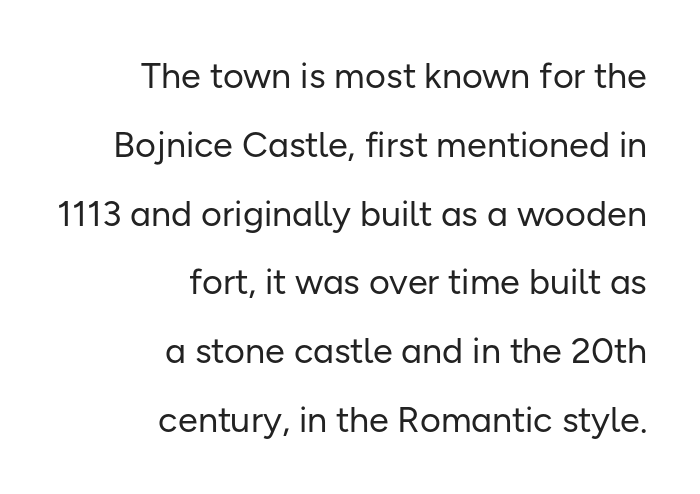
The specimen omits any rule beneath the text block's lines. A typesetter would mark this as roman, not italic. The weight would be labelled regular, book, light, or lighter still. Are there feet on the stems? There aren't — it's a sans. One-word summary of the alignment: right. Glyph-to-glyph distance matches everyday printed text.
